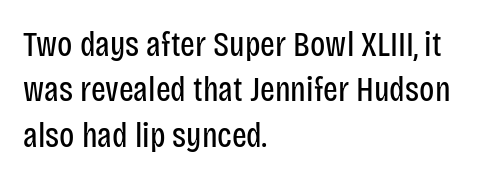
The image shows 35 px regular-weight, condensed sans-serif type, upright; set left-aligned, normal line spacing (1.3x), normal letter spacing, not underlined; low stroke contrast and a large x-height.
